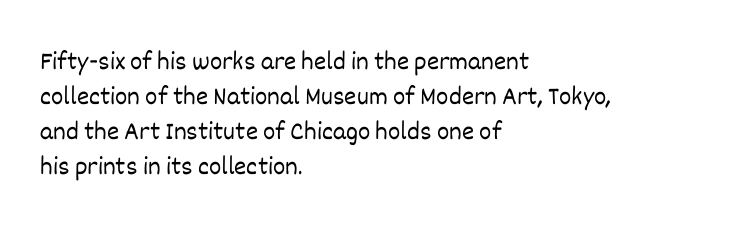
The image shows 26 px text type, upright; set left-aligned, normal line spacing (1.35x), normal letter spacing, not underlined.
